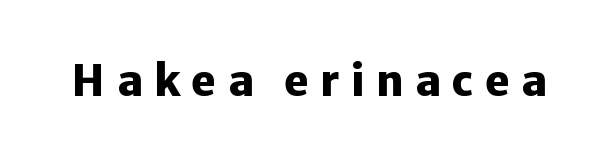
Q: Is the text bold? A: Yes.
Q: Is the text italic (slanted)? A: No, it is upright.
Q: Is the typeface a serif or a sans-serif typeface? A: Sans-serif.
Q: Is the text underlined? A: No.
Q: Is the spacing between letters normal or unusually wide? A: Unusually wide.
Q: Width (condensed, normal, or wide)? A: Normal.
Q: Stroke contrast? A: Low.
Q: x-height? A: Medium.
Q: Monospaced? A: No.
